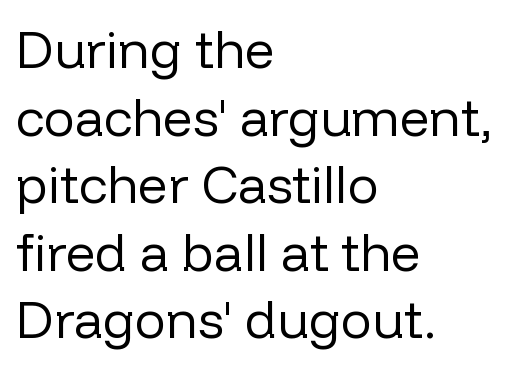
{"serif": "no", "italic": "no", "bold": "no", "weight": "regular", "width": "normal", "stroke_contrast": "low", "x_height": "medium", "monospaced": "no", "underline": "no", "align": "left", "line_spacing": "normal", "line_spacing_ratio": 1.3, "letter_spacing": "normal", "letter_spacing_em": 0.0, "glyph_px": 52}
